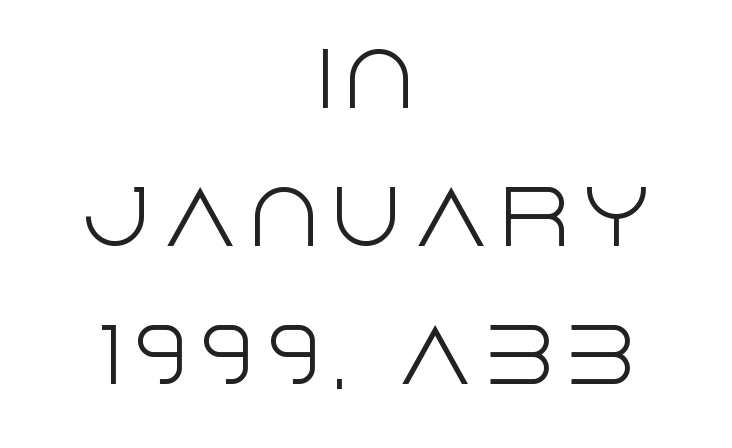
{"serif": "no", "italic": "no", "bold": "no", "weight": "light", "width": "normal", "x_height": "large", "monospaced": "no", "underline": "no", "align": "center", "line_spacing_ratio": 1.89, "glyph_px": 73}
